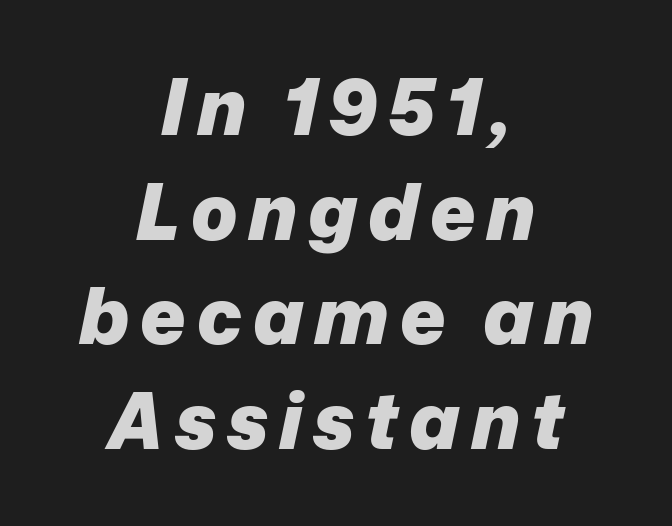
{"italic": "yes", "lean": "right", "slant_degrees": 12, "bold": "yes", "weight": "heavy", "width": "normal", "stroke_contrast": "low", "x_height": "medium", "monospaced": "no", "underline": "no", "align": "center", "line_spacing": "normal", "line_spacing_ratio": 1.36, "glyph_px": 77}
